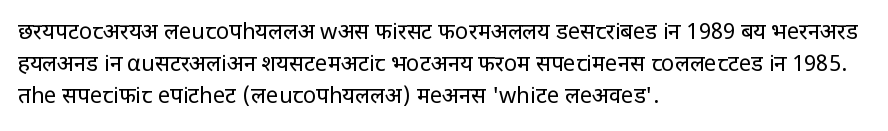
The image shows 22 px text type, upright; set left-aligned, normal line spacing (1.46x), normal letter spacing, not underlined.
